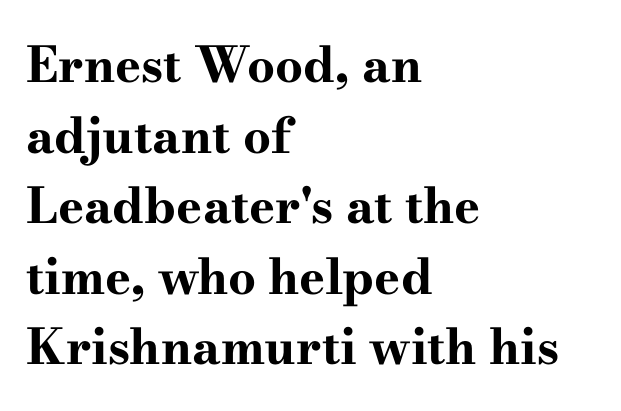
The image shows 49 px bold, wide serif type, upright; set left-aligned, normal line spacing (1.44x), normal letter spacing, not underlined; high stroke contrast and a small x-height.
